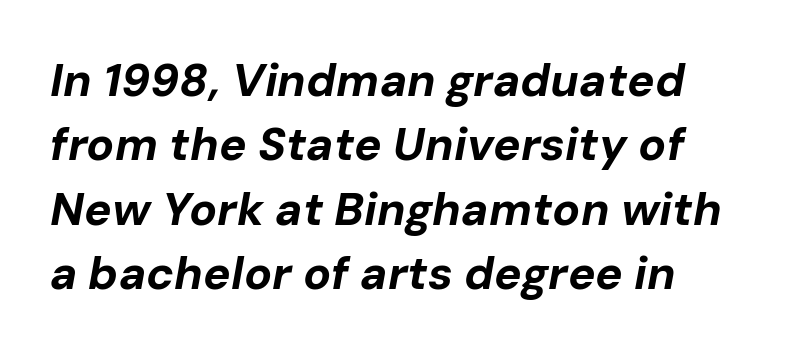
{"italic": "yes", "lean": "right", "slant_degrees": 10, "bold": "yes", "weight": "bold", "width": "normal", "stroke_contrast": "low", "x_height": "medium", "monospaced": "no", "underline": "no", "line_spacing": "normal", "line_spacing_ratio": 1.4, "letter_spacing": "normal", "letter_spacing_em": 0.0, "glyph_px": 46}
